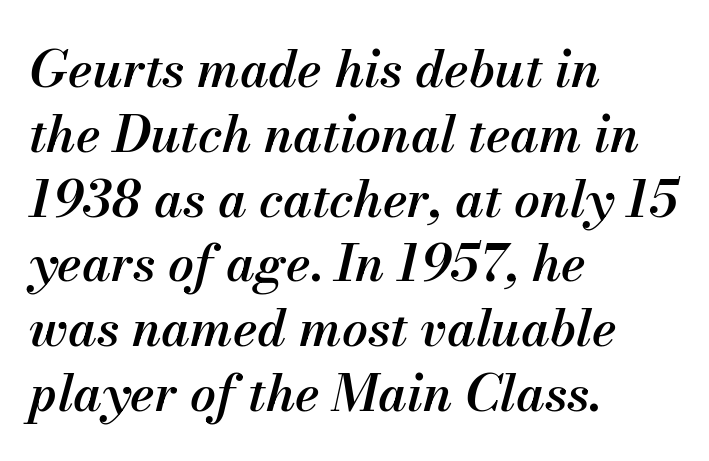
The axis of the letterforms is tilted away from vertical. Horizontal bands of white between lines are of average thickness. Nothing unusual about the tracking: characters are spaced as the font intends. Varying glyph widths throughout — classic text-font behaviour.
